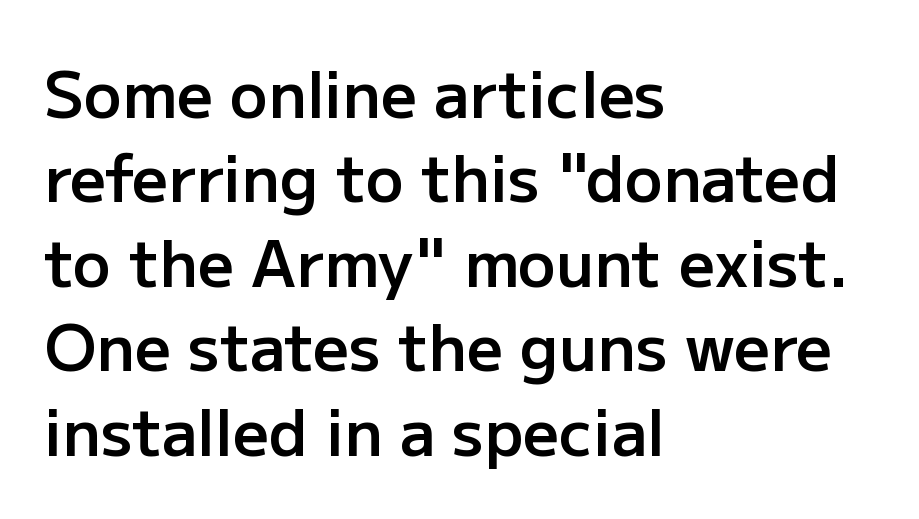
Letterform terminals end flat and unadorned throughout the passage. Unmarked baselines from the first word to the last. Set as a demibold, roughly 600 on the weight scale. Does the copy run flush right? No — it runs flush left. Notice how the stems are strictly vertical — no italics here. If you measured baseline to baseline, you'd find a middling distance.
